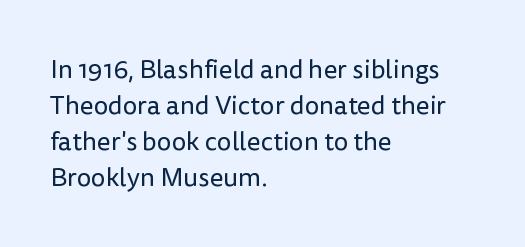
The image shows 26 px text type, upright; set left-aligned, normal line spacing (1.38x), normal letter spacing, not underlined.
